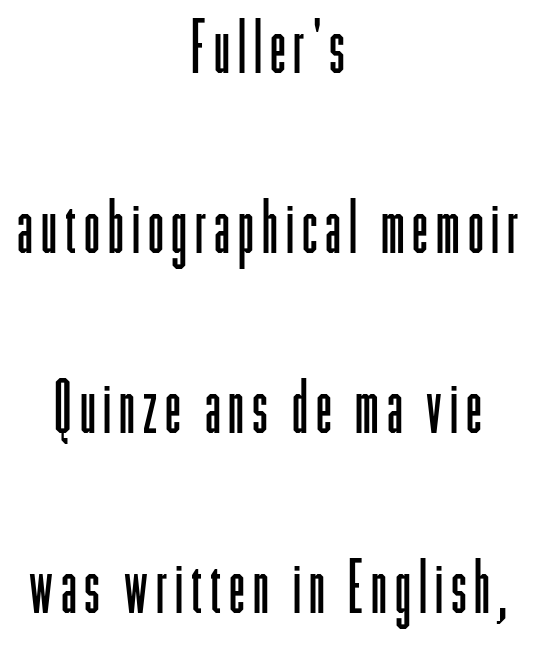
Looks like regular typesetting: each glyph gets only the width it needs. Regarding leading, the lines here are spaced well apart. When letters stand straight like this, we call the style roman or upright. Quick note: underline off. No heavy texture on the line: the type isn't bold. Reading down the block, each line starts at a different indent, mirrored at its end.
